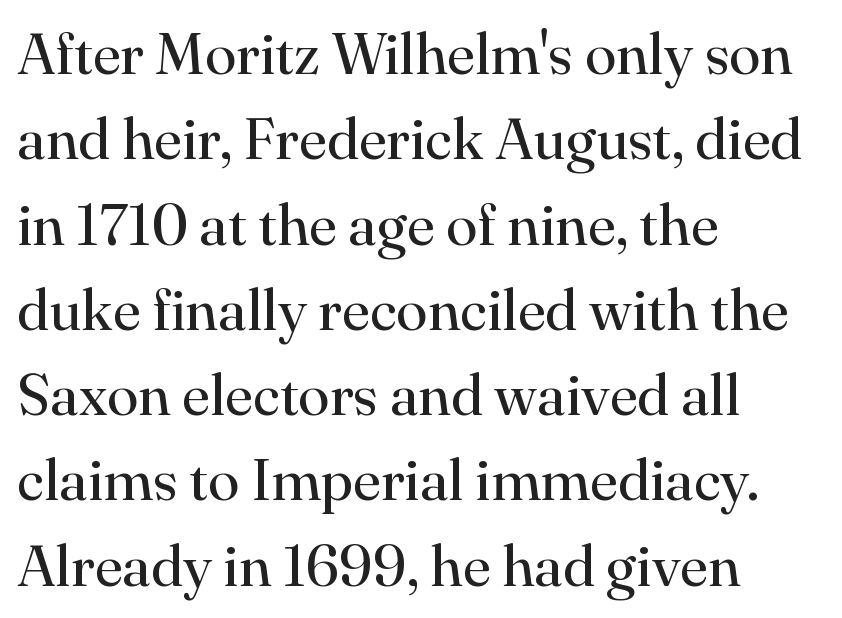
The rendering uses natural spacing where letterforms have individual widths. Any mark beneath the type? The region is blank. The type sits square on the baseline with zero lean. Is there much room between lines? A standard amount, neither cramped nor airy.
